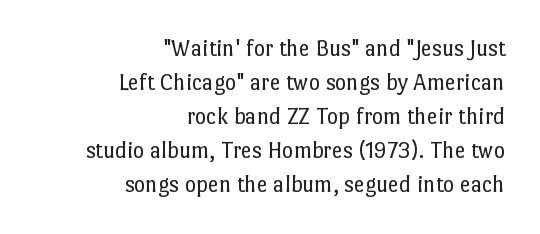
Nobody touched the tracking dial on this one. Beneath every word, the page is bare. The axis of the letterforms is exactly vertical. Students, observe: this is what conventionally led text looks like.
